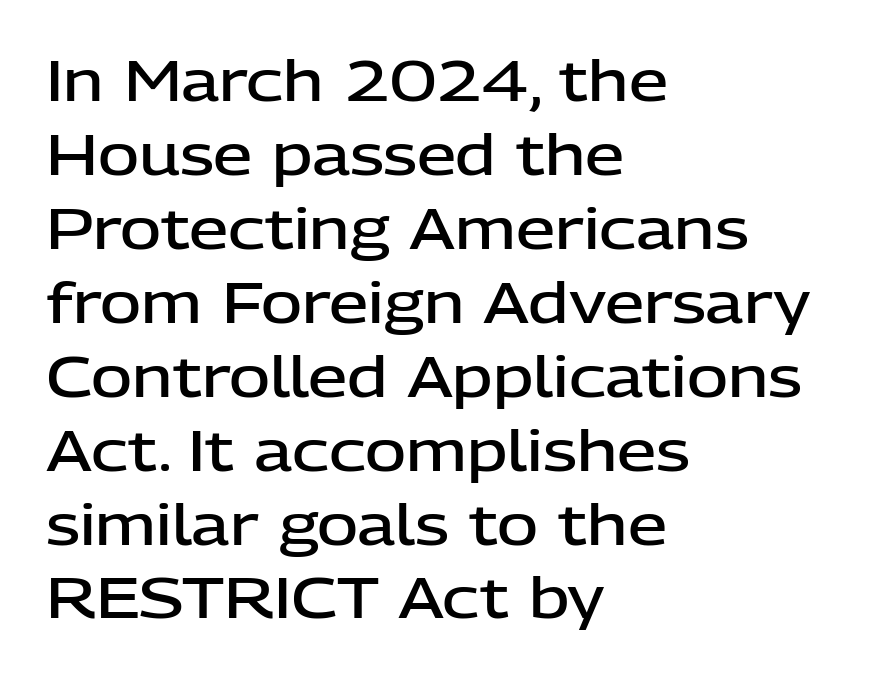
The image shows 56 px semibold sans-serif type, upright; set left-aligned, normal line spacing (1.32x), normal letter spacing, not underlined; low stroke contrast and a medium x-height.
